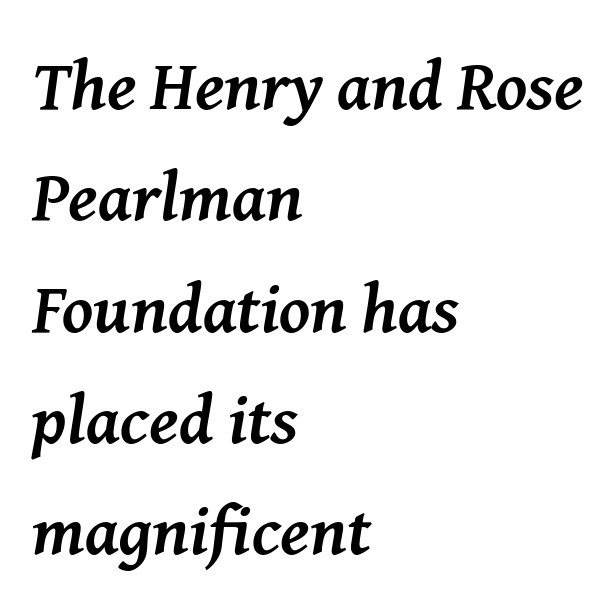
The typeface chosen for these lines features serifs. The space between consecutive lines is moderate. This sample uses plain, unmodified letter spacing. I'd describe the lettering as bold — thick and assertive. The rendering applies a slant to the glyphs.
